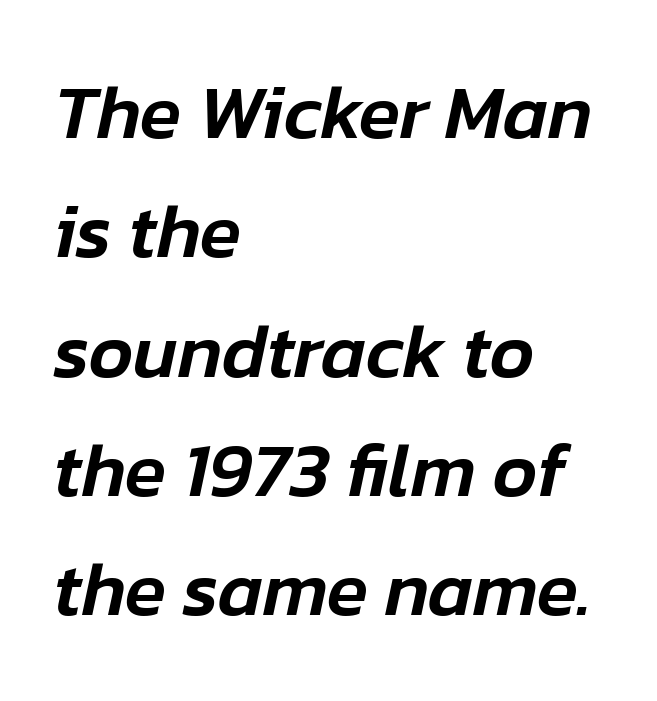
Q: Is the text italic (slanted)? A: Yes, it leans right by about 12 degrees.
Q: Is the text underlined? A: No.
Q: How is the paragraph aligned? A: Left-aligned.
Q: Is the spacing between letters normal or unusually wide? A: Normal.
Q: Is the spacing between lines tight, normal or loose? A: Normal.
Q: Width (condensed, normal, or wide)? A: Normal.
Q: Stroke contrast? A: Low.
Q: x-height? A: Medium.
Q: Monospaced? A: No.
